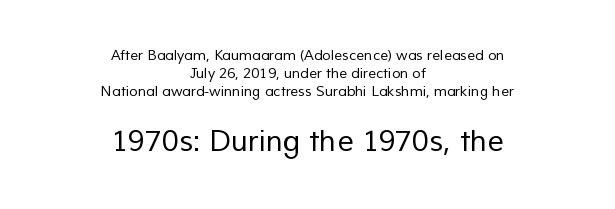
Q: Is the text bold? A: No.
Q: Is the typeface a serif or a sans-serif typeface? A: Sans-serif.
Q: Is the text underlined? A: No.
Q: How is the paragraph aligned? A: Centered.
Q: Is the spacing between letters normal or unusually wide? A: Normal.
Q: Is the spacing between lines tight, normal or loose? A: Normal.
Q: Which block of text is set in a larger size, the first (top) or the second (bottom)? A: The second (bottom) one.
Q: Width (condensed, normal, or wide)? A: Normal.
Q: Stroke contrast? A: Low.
Q: x-height? A: Medium.
Q: Monospaced? A: No.
